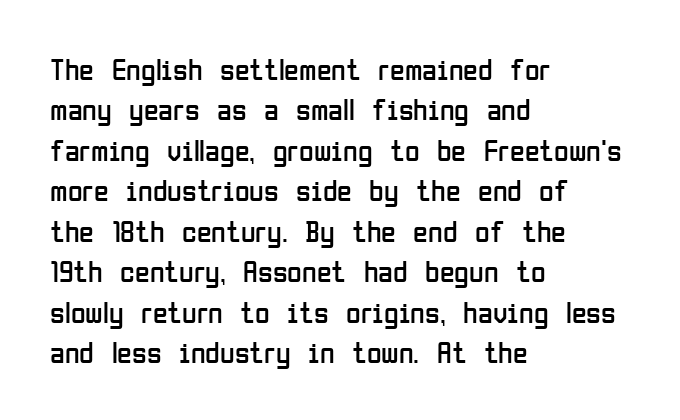
{"serif": "no", "italic": "no", "bold": "no", "weight": "regular", "width": "condensed", "stroke_contrast": "low", "x_height": "medium", "monospaced": "no", "underline": "no", "align": "left", "line_spacing": "normal", "line_spacing_ratio": 1.35, "letter_spacing": "normal", "letter_spacing_em": 0.0, "glyph_px": 30}
